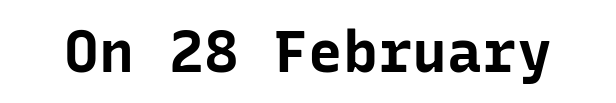
The image shows 58 px bold sans-serif type, upright, monospaced; set normal letter spacing, not underlined; low stroke contrast and a medium x-height.
